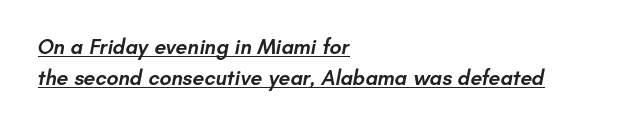
Typographic density is moderately raised because the face is semibold. Leading matches the norm, producing a regular column. These lines stack with their left ends in a neat column. Standard letterfit; no display-style spreading of the glyphs.
